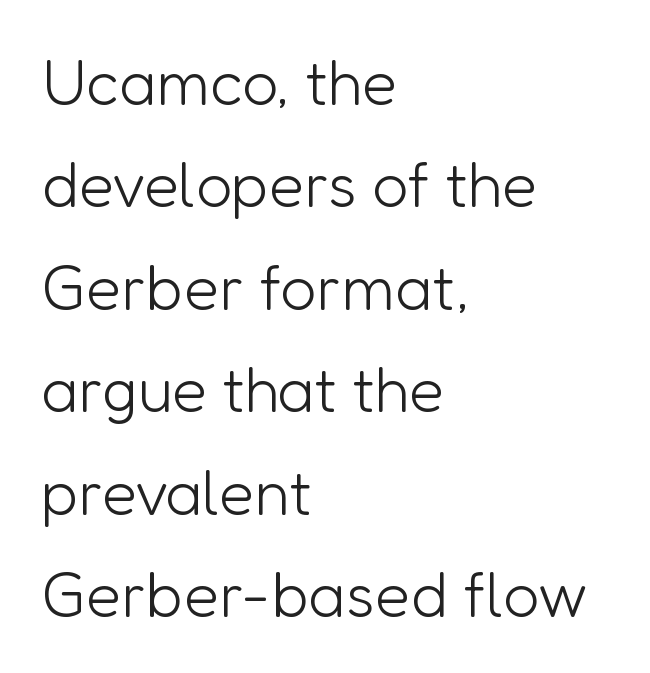
Do the characters align in a grid? No, the font is proportional. Rows of type keep a routine distance in the vertical direction. The zone under the glyphs is completely vacant. This is the regular roman posture of the typeface. A typesetter would call this zero additional tracking. The compositor pushed each line to the left boundary.
